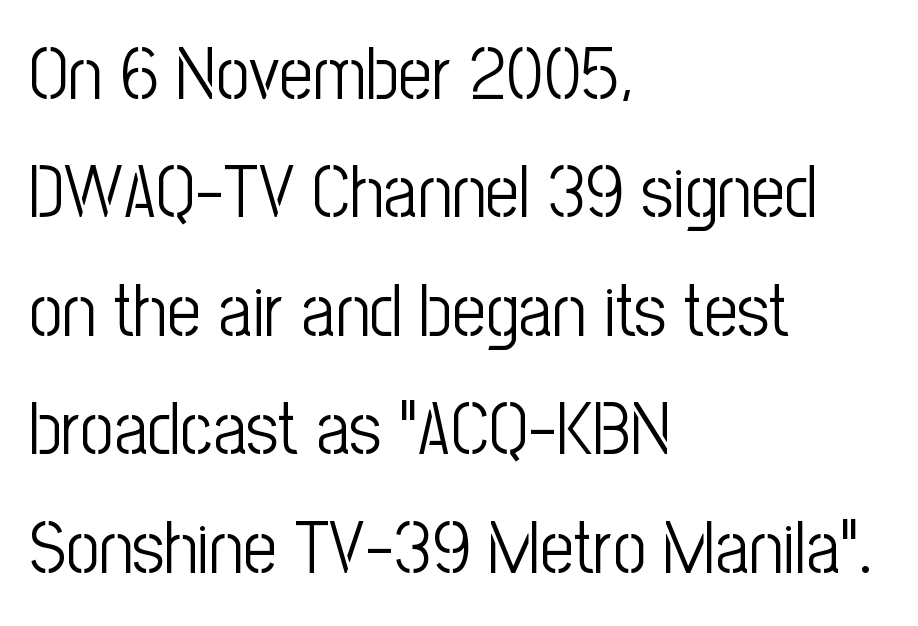
Q: Is the text bold? A: No.
Q: Is the text italic (slanted)? A: No, it is upright.
Q: Is the typeface a serif or a sans-serif typeface? A: Sans-serif.
Q: Is the text underlined? A: No.
Q: How is the paragraph aligned? A: Left-aligned.
Q: Is the spacing between letters normal or unusually wide? A: Normal.
Q: Is the spacing between lines tight, normal or loose? A: Normal.
Q: Width (condensed, normal, or wide)? A: Condensed.
Q: Stroke contrast? A: Low.
Q: x-height? A: Medium.
Q: Monospaced? A: No.
